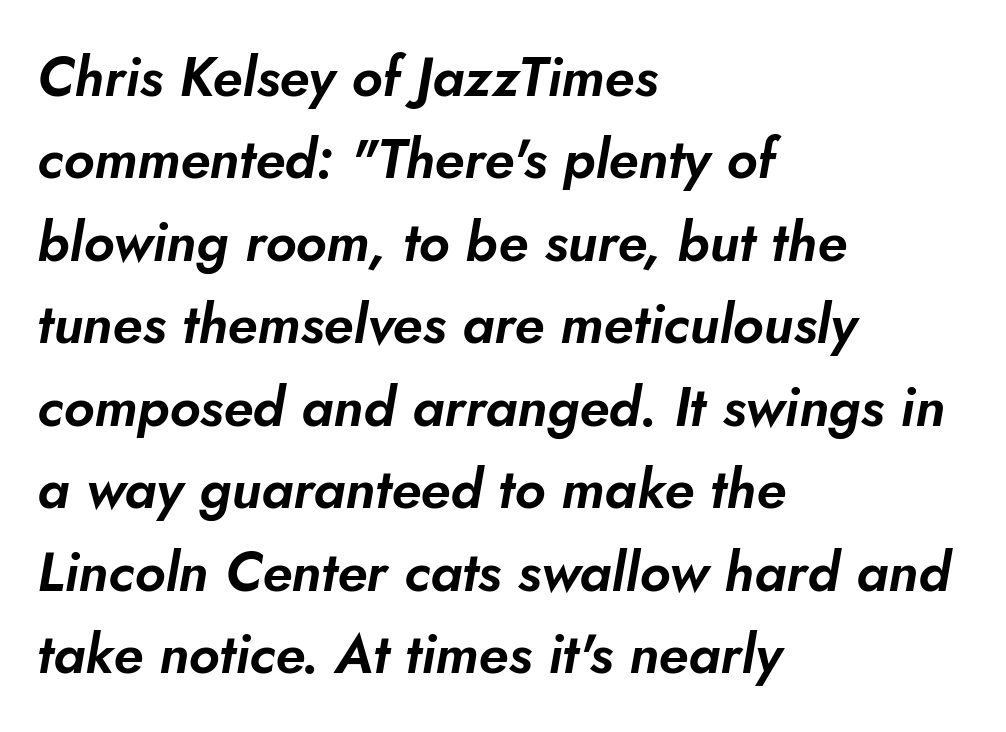
The image shows 55 px text type, italic (leaning right); set left-aligned, normal line spacing (1.5x), normal letter spacing, not underlined; low stroke contrast and a small x-height.
